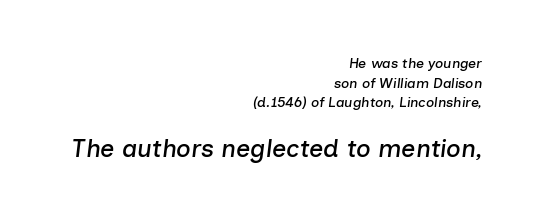
{"italic": "yes", "lean": "right", "slant_degrees": 7, "underline": "no", "align": "right", "line_spacing": "normal", "line_spacing_ratio": 1.4, "letter_spacing": "normal", "letter_spacing_em": 0.0, "larger_block": "second", "size_ratio": 1.79, "glyph_px": 25}
